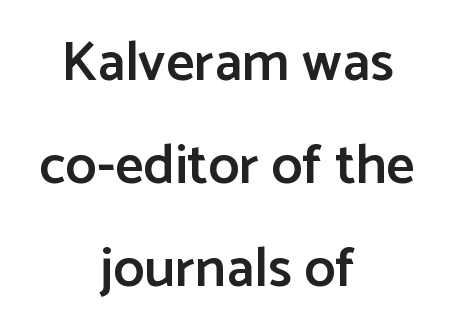
Q: Is the text bold? A: Semi-bold.
Q: Is the text italic (slanted)? A: No, it is upright.
Q: Is the typeface a serif or a sans-serif typeface? A: Sans-serif.
Q: Is the text underlined? A: No.
Q: How is the paragraph aligned? A: Centered.
Q: Is the spacing between letters normal or unusually wide? A: Normal.
Q: Width (condensed, normal, or wide)? A: Normal.
Q: Stroke contrast? A: Low.
Q: x-height? A: Medium.
Q: Monospaced? A: No.
